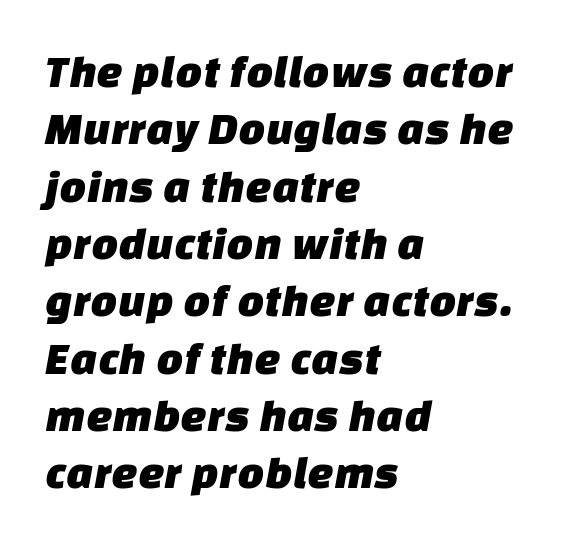
{"serif": "no", "width": "normal", "stroke_contrast": "low", "x_height": "large", "monospaced": "no", "underline": "no", "align": "left", "line_spacing_ratio": 1.22, "letter_spacing": "normal", "letter_spacing_em": 0.0, "glyph_px": 47}
